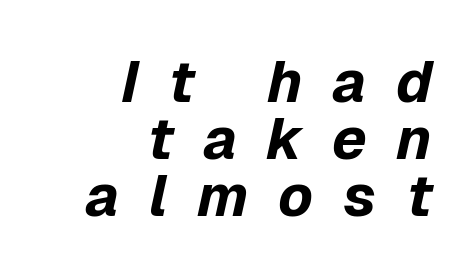
{"italic": "yes", "lean": "right", "slant_degrees": 12, "bold": "yes", "weight": "bold", "width": "normal", "stroke_contrast": "low", "x_height": "medium", "monospaced": "no", "underline": "no", "align": "right", "line_spacing": "tight", "line_spacing_ratio": 0.97, "letter_spacing": "wide", "letter_spacing_em": 0.5, "glyph_px": 59}
